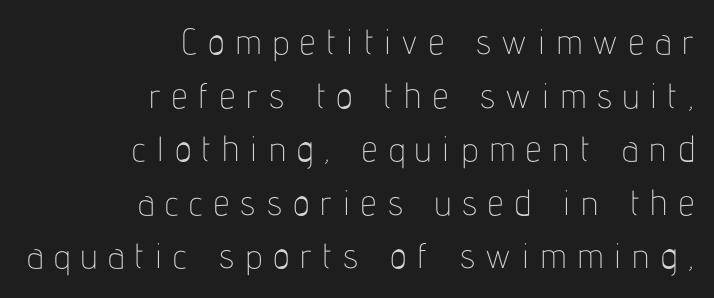
Has an underline been added? It has not. What kind of face is this? One without serifs — a sans. Teacher's note: observe the even right margin — that is flush-right alignment. Tracking here is generous; glyphs stand well apart from one another. Weight: in the light-to-regular range.
